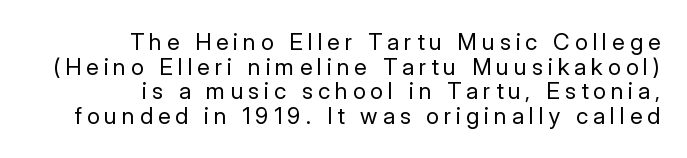
{"italic": "no", "bold": "no", "underline": "no", "align": "right", "line_spacing": "tight", "line_spacing_ratio": 1.07, "letter_spacing": "wide", "letter_spacing_em": 0.22, "glyph_px": 23}
